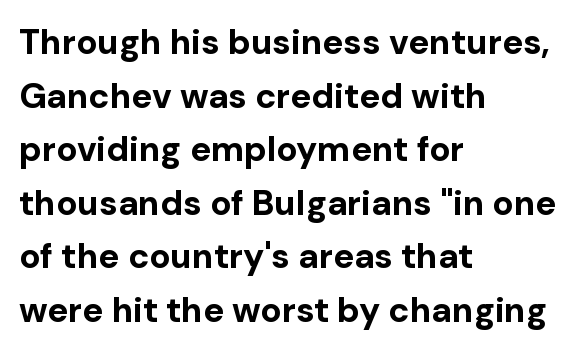
Q: Is the text bold? A: Yes.
Q: Is the text italic (slanted)? A: No, it is upright.
Q: Is the typeface a serif or a sans-serif typeface? A: Sans-serif.
Q: Is the text underlined? A: No.
Q: How is the paragraph aligned? A: Left-aligned.
Q: Is the spacing between letters normal or unusually wide? A: Normal.
Q: Is the spacing between lines tight, normal or loose? A: Normal.
Q: Width (condensed, normal, or wide)? A: Normal.
Q: Stroke contrast? A: Low.
Q: x-height? A: Medium.
Q: Monospaced? A: No.
